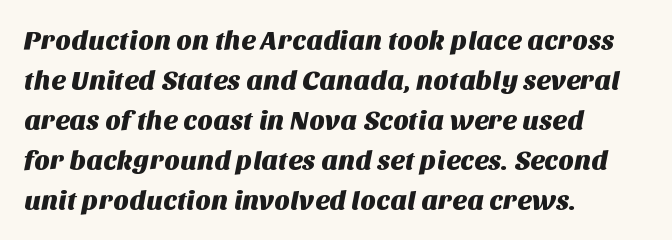
The image shows 27 px text type; set left-aligned, normal line spacing (1.48x), normal letter spacing, not underlined.
